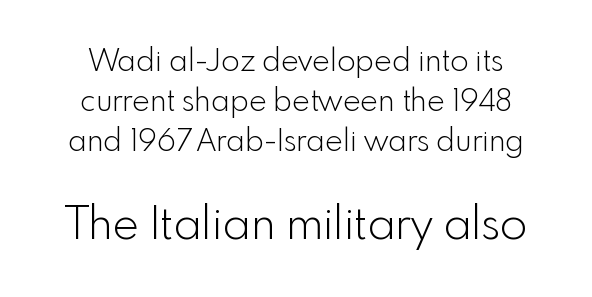
Top chunk: small. Bottom chunk: large. You could not count columns in this text — the font is proportionally spaced. Rendered with straight, roman letterforms. The typesetting does not lean heavy: it is not bold. How would I describe the line gaps? Plain and ordinary. Examine the stroke ends and you'll find no serifs.
